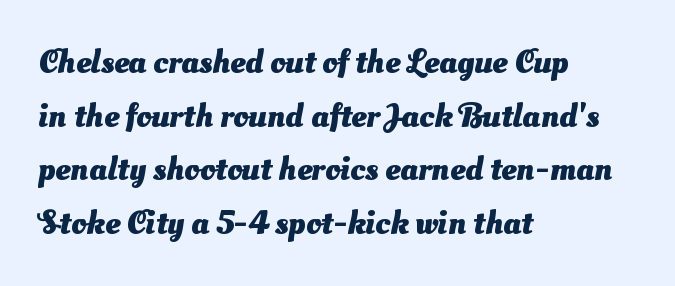
{"serif": "no", "bold": "yes", "weight": "heavy", "width": "normal", "stroke_contrast": "medium", "x_height": "small", "monospaced": "no", "underline": "no", "align": "left", "line_spacing": "normal", "line_spacing_ratio": 1.58, "letter_spacing": "normal", "letter_spacing_em": 0.0, "glyph_px": 34}
